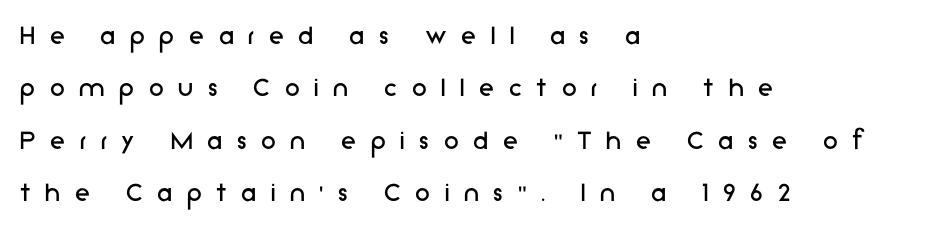
{"serif": "no", "italic": "no", "bold": "no", "weight": "regular", "width": "normal", "stroke_contrast": "low", "x_height": "medium", "monospaced": "no", "underline": "no", "align": "left", "line_spacing_ratio": 1.75, "letter_spacing": "wide", "letter_spacing_em": 0.49, "glyph_px": 30}
